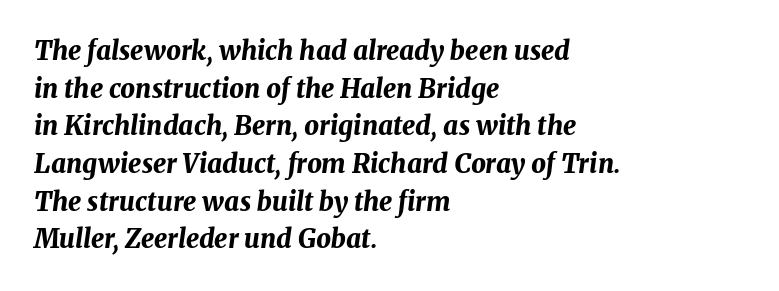
A dark, heavy texture on the line: the type is bold. Check the space under the baseline: it is left empty. Visually the block forms a straight wall on the left and a jagged coastline on the right. The specimen reads as italic at a glance.
